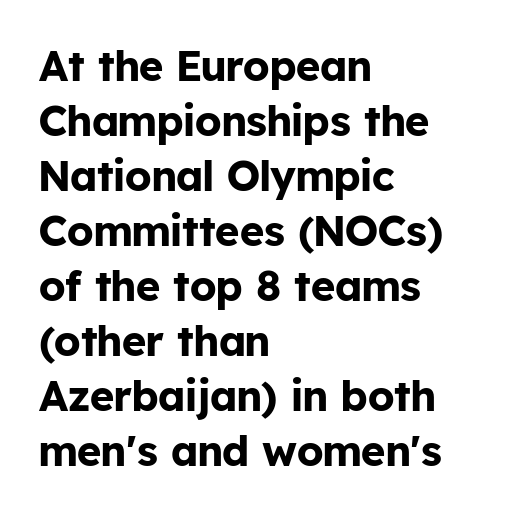
Q: Is the text bold? A: Yes.
Q: Is the text italic (slanted)? A: No, it is upright.
Q: Is the typeface a serif or a sans-serif typeface? A: Sans-serif.
Q: Is the text underlined? A: No.
Q: How is the paragraph aligned? A: Left-aligned.
Q: Is the spacing between letters normal or unusually wide? A: Normal.
Q: Is the spacing between lines tight, normal or loose? A: Normal.
Q: Width (condensed, normal, or wide)? A: Normal.
Q: Stroke contrast? A: Low.
Q: x-height? A: Medium.
Q: Monospaced? A: No.
